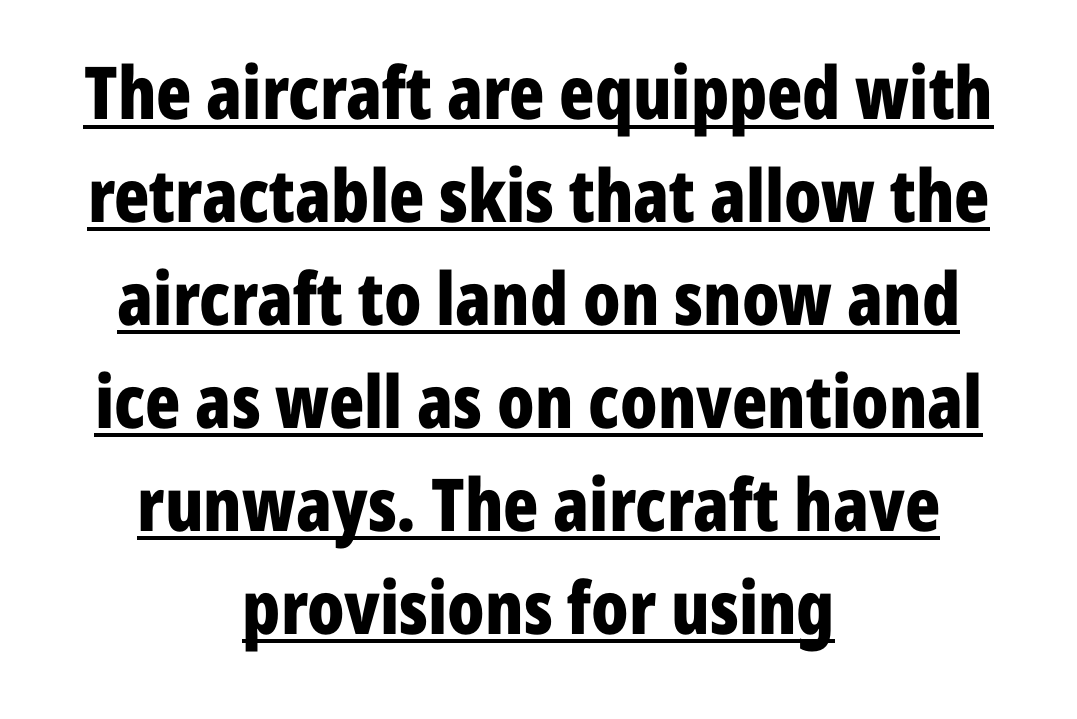
Looks like regular typesetting: each glyph gets only the width it needs. The lines in this sample share a center point and differ in where they start and stop. The horizontal fit of the characters is conventional and even. This is the regular roman posture of the typeface. A baseline rule has been typeset under these characters. Leading: standard.
